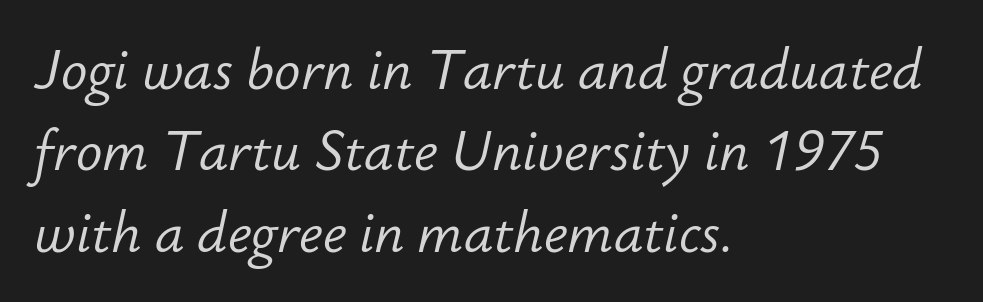
These lines are rendered in a variable-pitch font. The gaps between neighbouring characters are ordinary and unremarkable. Short and long lines alike share a common starting point at left. Leading: standard. Weight: regular or lighter. Glance below the letters and you will spot only blank space.
